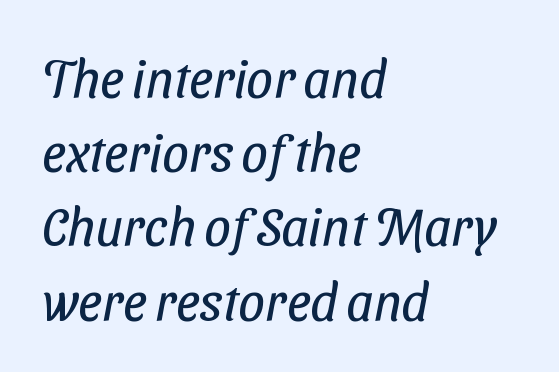
Characters follow at the spacing the type designer built in. If you measured baseline to baseline, you'd find a middling distance. Heaviness? Minimal to ordinary, like unemphasized prose. Words float on clear page, feet unadorned.
